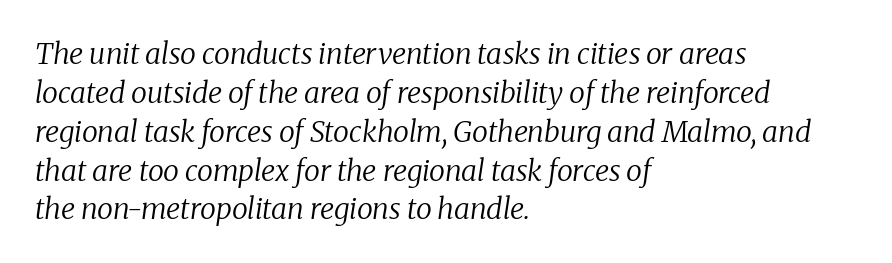
{"serif": "yes", "italic": "yes", "lean": "right", "slant_degrees": 8, "bold": "no", "weight": "regular", "width": "normal", "stroke_contrast": "low", "x_height": "medium", "monospaced": "no", "underline": "no", "align": "left", "line_spacing": "normal", "line_spacing_ratio": 1.34, "letter_spacing": "normal", "letter_spacing_em": 0.0, "glyph_px": 29}
